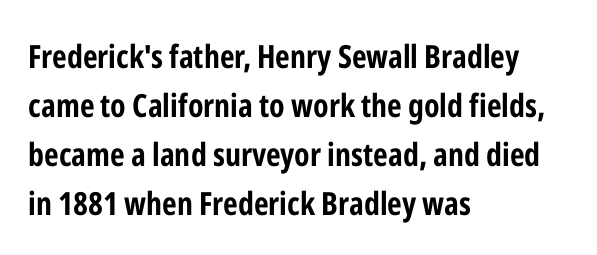
The rendering shows plain stroke endings on the letterforms — a sans-serif design. Each row of text sits above clean, open space. You'd pick this weight for a headline — it's a proper bold. Posture: vertical. Typeset ragged right — the left edge is the straight one. The passage shown is typed in a proportional face where columns would drift.
